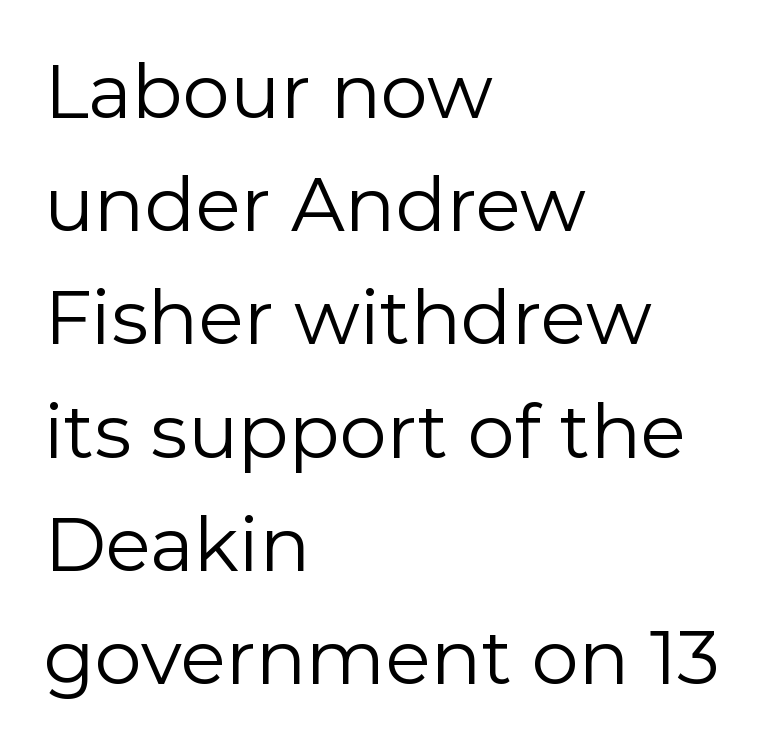
Q: Is the text bold? A: No.
Q: Is the text italic (slanted)? A: No, it is upright.
Q: Is the typeface a serif or a sans-serif typeface? A: Sans-serif.
Q: Is the text underlined? A: No.
Q: How is the paragraph aligned? A: Left-aligned.
Q: Is the spacing between letters normal or unusually wide? A: Normal.
Q: Is the spacing between lines tight, normal or loose? A: Normal.
Q: Width (condensed, normal, or wide)? A: Normal.
Q: Stroke contrast? A: Low.
Q: x-height? A: Medium.
Q: Monospaced? A: No.
